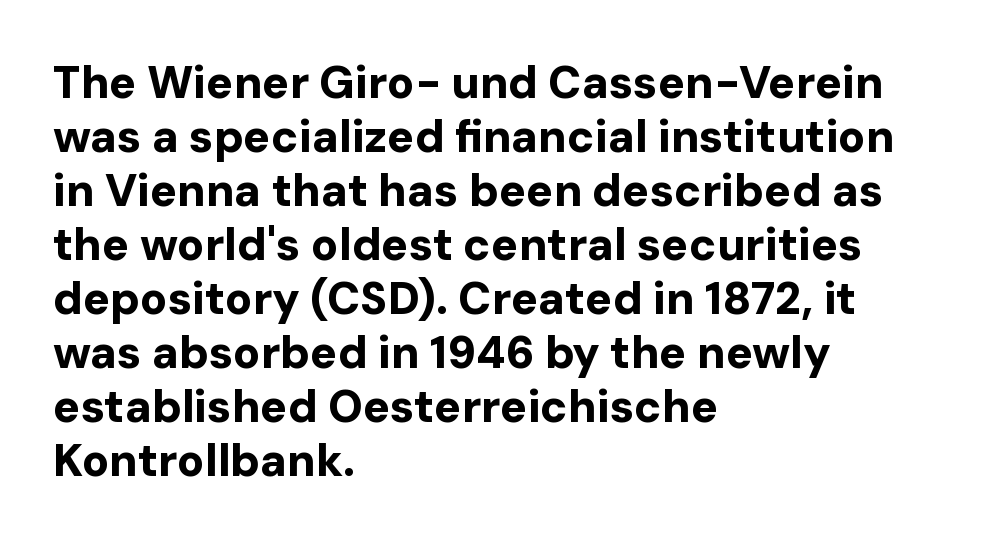
Plenty of ink on the page — the face is bold. Anything drawn beneath the words? Only blank space. Is this a fixed-width face? No — the glyphs have proportional, varying widths. Where is the straight margin? On the left. You can tell from the bare stems that sans-serif type was used.
